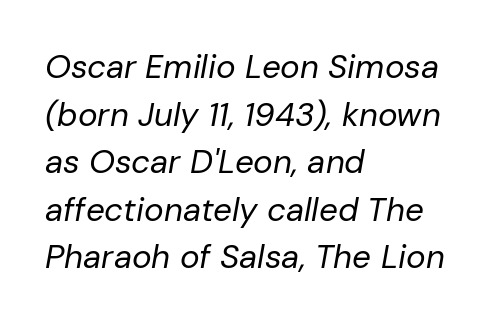
The image shows 33 px regular-weight type, italic (leaning right); set left-aligned, normal line spacing (1.44x), normal letter spacing, not underlined; low stroke contrast and a medium x-height.
